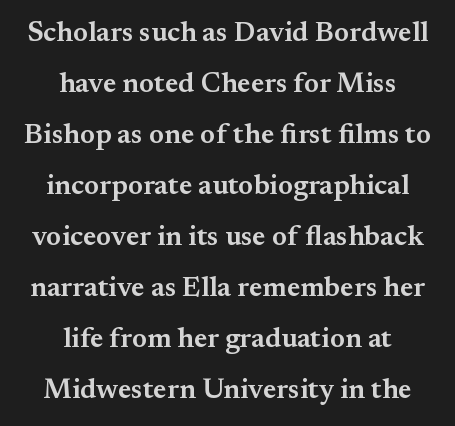
Q: Is the text bold? A: Semi-bold.
Q: Is the text italic (slanted)? A: No, it is upright.
Q: Is the typeface a serif or a sans-serif typeface? A: Serif.
Q: Is the text underlined? A: No.
Q: How is the paragraph aligned? A: Centered.
Q: Is the spacing between letters normal or unusually wide? A: Normal.
Q: Width (condensed, normal, or wide)? A: Normal.
Q: Stroke contrast? A: Medium.
Q: x-height? A: Small.
Q: Monospaced? A: No.
